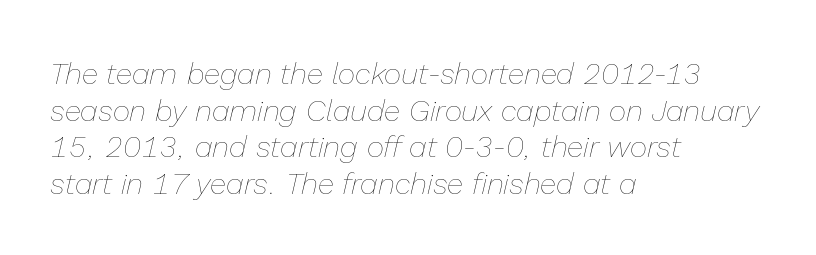
{"italic": "yes", "lean": "right", "slant_degrees": 13, "bold": "no", "weight": "thin", "width": "normal", "stroke_contrast": "low", "x_height": "medium", "monospaced": "no", "underline": "no", "align": "left", "line_spacing_ratio": 1.22, "letter_spacing": "normal", "letter_spacing_em": 0.0, "glyph_px": 30}
